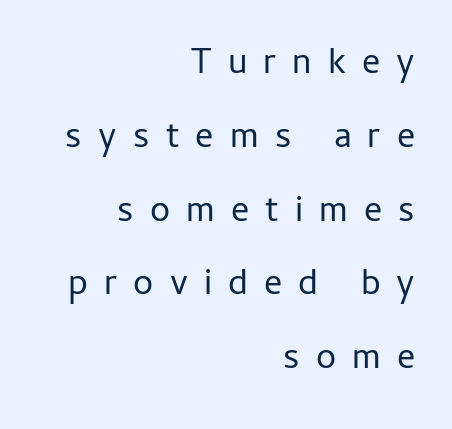
Unlike a traditional serif, this face leaves its strokes unadorned. A flush-right, rag-left setting is used for this passage. Is this a fixed-width face? No — the glyphs have proportional, varying widths. No extra ink here — the face is not bold. Baseline-to-baseline distance is far greater than the letter height.
